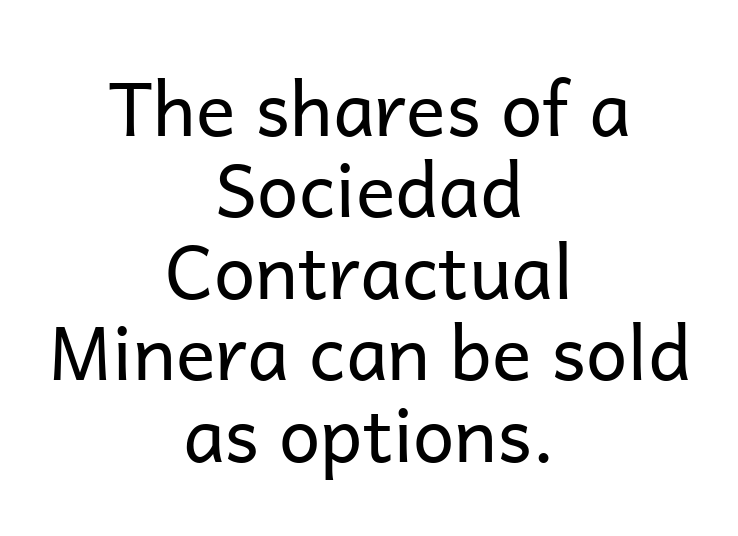
The image shows 74 px regular-weight sans-serif type, upright; set centered, tight line spacing (1.1x), normal letter spacing, not underlined; low stroke contrast and a medium x-height.
